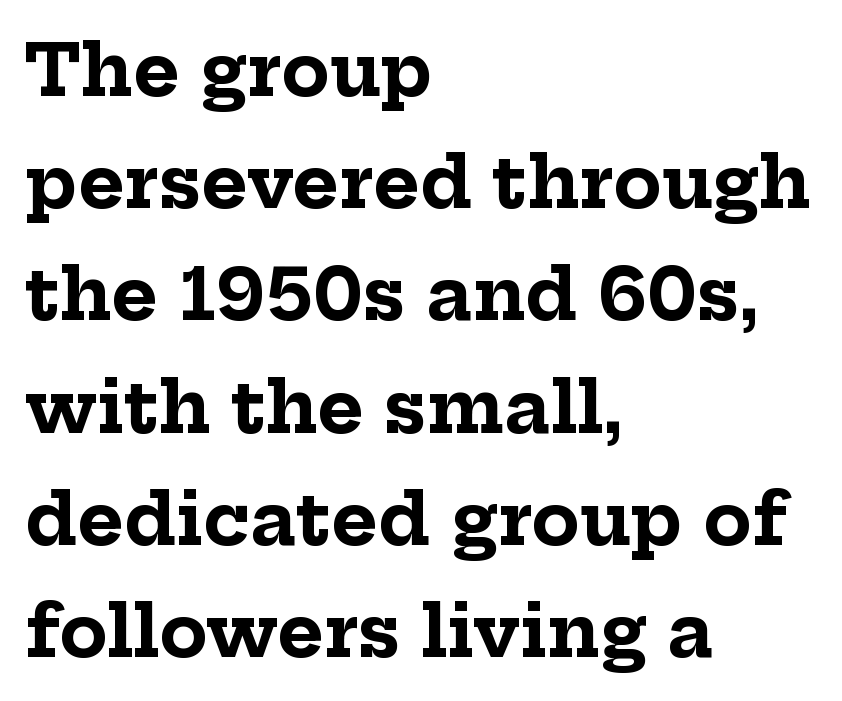
Q: Is the text bold? A: Yes.
Q: Is the text italic (slanted)? A: No, it is upright.
Q: Is the typeface a serif or a sans-serif typeface? A: Serif.
Q: Is the text underlined? A: No.
Q: How is the paragraph aligned? A: Left-aligned.
Q: Is the spacing between letters normal or unusually wide? A: Normal.
Q: Is the spacing between lines tight, normal or loose? A: Normal.
Q: Width (condensed, normal, or wide)? A: Normal.
Q: Stroke contrast? A: Low.
Q: x-height? A: Medium.
Q: Monospaced? A: No.
